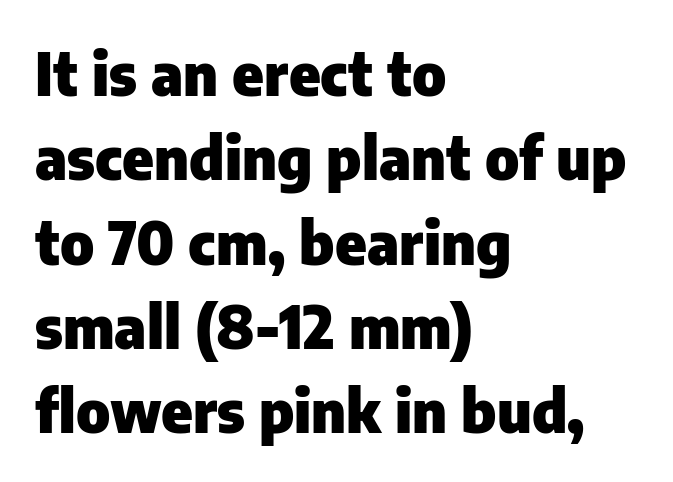
{"serif": "no", "italic": "no", "bold": "yes", "weight": "heavy", "width": "normal", "stroke_contrast": "low", "x_height": "medium", "monospaced": "no", "underline": "no", "align": "left", "line_spacing": "normal", "line_spacing_ratio": 1.43, "letter_spacing": "normal", "letter_spacing_em": 0.0, "glyph_px": 59}
